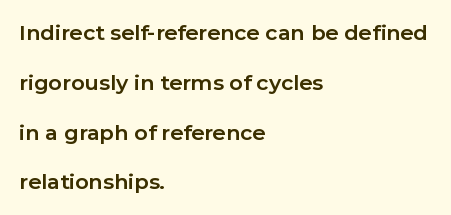
Q: Is the text bold? A: Yes.
Q: Is the text italic (slanted)? A: No, it is upright.
Q: Is the text underlined? A: No.
Q: How is the paragraph aligned? A: Left-aligned.
Q: Is the spacing between letters normal or unusually wide? A: Normal.
Q: Is the spacing between lines tight, normal or loose? A: Loose.
